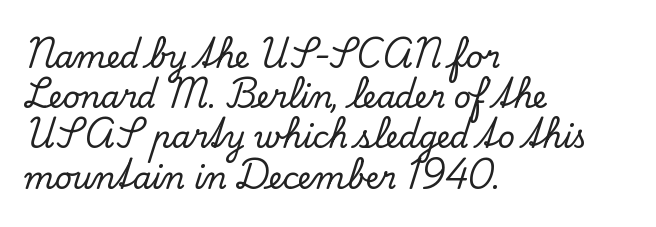
{"serif": "yes", "width": "normal", "stroke_contrast": "low", "x_height": "small", "monospaced": "no", "underline": "no", "align": "left", "line_spacing": "normal", "line_spacing_ratio": 1.34, "letter_spacing": "normal", "letter_spacing_em": 0.0, "glyph_px": 30}
